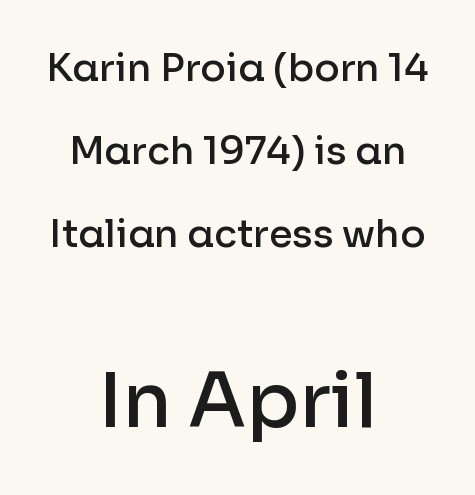
The line-height multiplier appears high, well above default. Reading top to bottom, the characters get bigger at the block break. The string is rendered with underlining switched off. Looks like regular typesetting: each glyph gets only the width it needs. Which margin do the lines hug? Neither — every line sits in the middle. You can tell it's not italic because the verticals are truly vertical.
